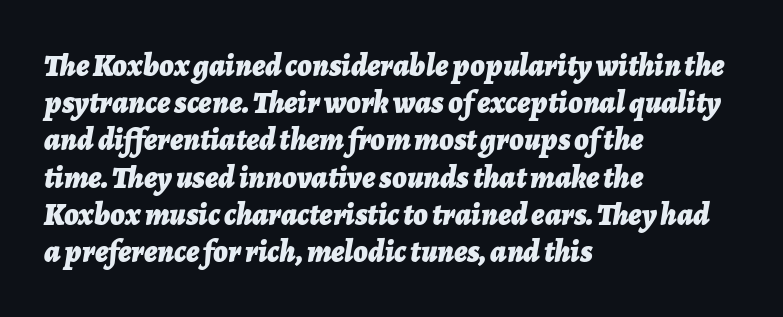
The image shows 31 px bold type, italic (leaning right); set left-aligned, line spacing 1.2x, normal letter spacing, not underlined; low stroke contrast and a medium x-height.
